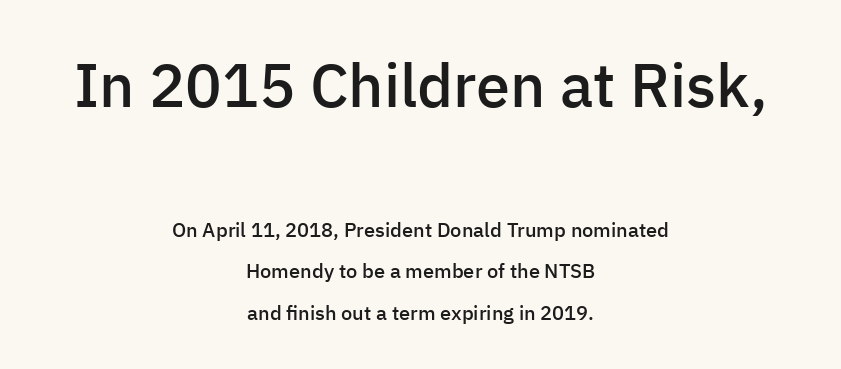
The image shows 61 px semibold sans-serif type, upright; set centered, loose line spacing (2.07x), normal letter spacing, not underlined; the first (top) block is 3.05x larger; low stroke contrast and a medium x-height.
